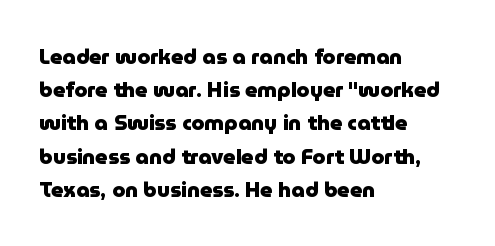
{"italic": "no", "bold": "yes", "underline": "no", "align": "left", "line_spacing": "normal", "line_spacing_ratio": 1.58, "letter_spacing": "normal", "letter_spacing_em": 0.0, "glyph_px": 21}
